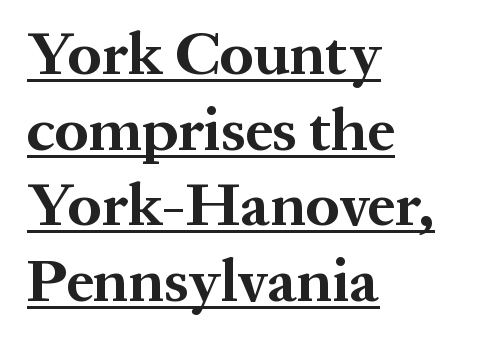
{"serif": "yes", "italic": "no", "bold": "yes", "weight": "bold", "width": "normal", "stroke_contrast": "medium", "x_height": "medium", "monospaced": "no", "underline": "yes", "align": "left", "line_spacing_ratio": 1.24, "letter_spacing": "normal", "letter_spacing_em": 0.0, "glyph_px": 61}
